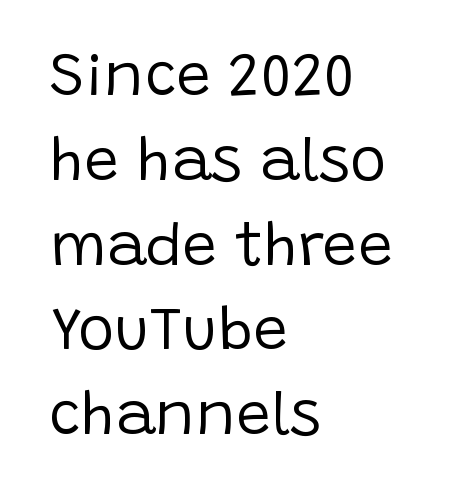
The image shows 61 px regular-weight sans-serif type, upright; set left-aligned, normal line spacing (1.39x), normal letter spacing, not underlined; low stroke contrast and a large x-height.
